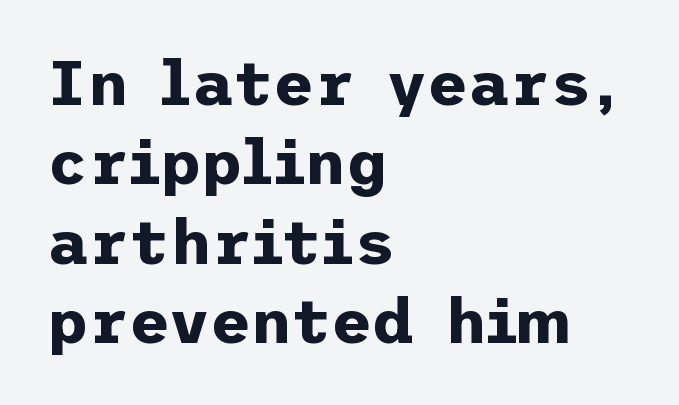
Q: Is the text bold? A: Yes.
Q: Is the text italic (slanted)? A: No, it is upright.
Q: Is the typeface a serif or a sans-serif typeface? A: Sans-serif.
Q: Is the text underlined? A: No.
Q: How is the paragraph aligned? A: Left-aligned.
Q: Is the spacing between letters normal or unusually wide? A: Normal.
Q: Is the spacing between lines tight, normal or loose? A: Normal.
Q: Width (condensed, normal, or wide)? A: Normal.
Q: Stroke contrast? A: Low.
Q: x-height? A: Medium.
